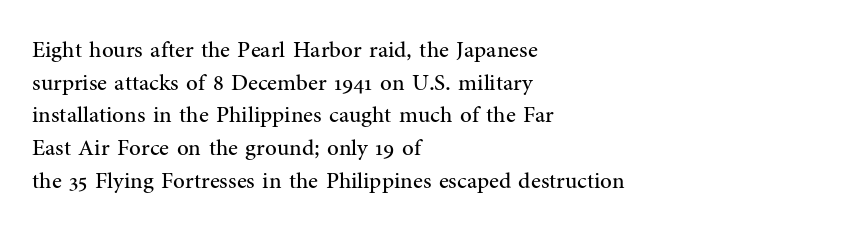
Q: Is the text bold? A: No.
Q: Is the text italic (slanted)? A: No, it is upright.
Q: Is the text underlined? A: No.
Q: How is the paragraph aligned? A: Left-aligned.
Q: Is the spacing between letters normal or unusually wide? A: Normal.
Q: Is the spacing between lines tight, normal or loose? A: Normal.
